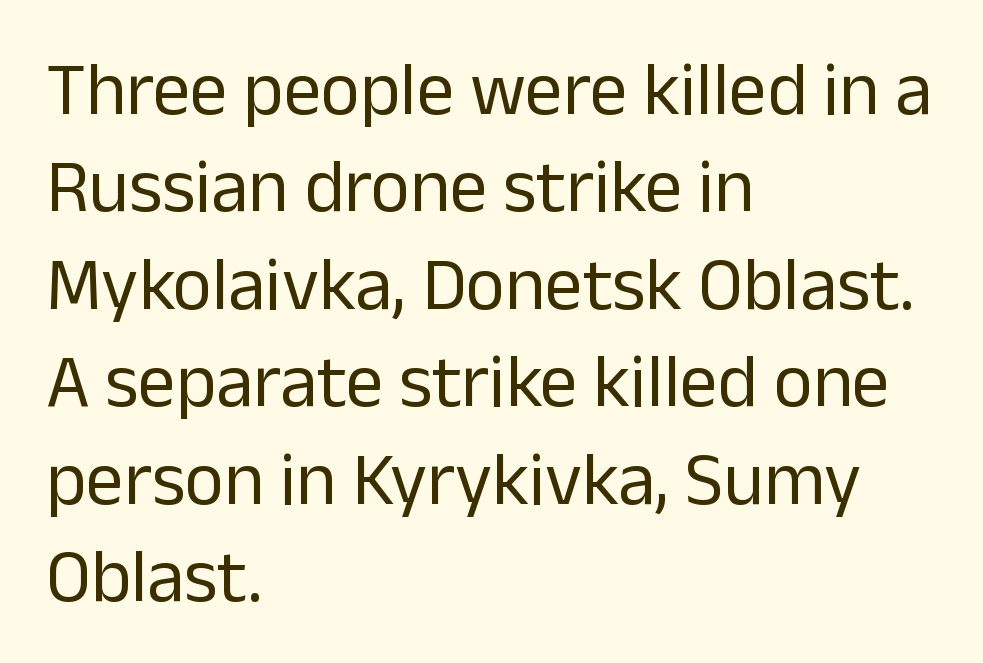
Reading down the block, your eye returns to a fixed left position each line. The typesetting does not lean heavy: it is not bold. Observe the absence of serifs on each vertical stroke in this sample. Quick note: underline off. The passage shown is typed in a proportional face where columns would drift. Is there much room between lines? A standard amount, neither cramped nor airy.
